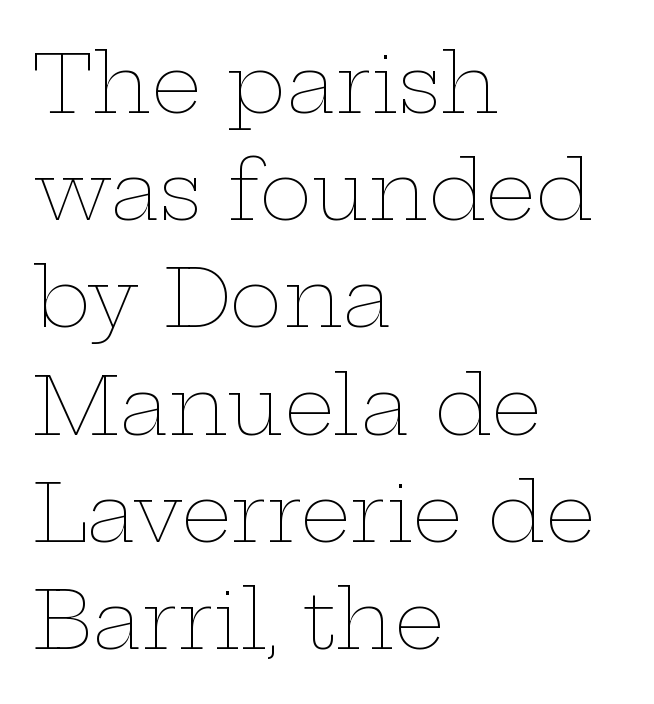
Left-aligned paragraph, ragged on the right. Vertical stems look standard width or narrower in stroke. Is this a fixed-width face? No — the glyphs have proportional, varying widths. The space beneath each line is pristine and unruled.
